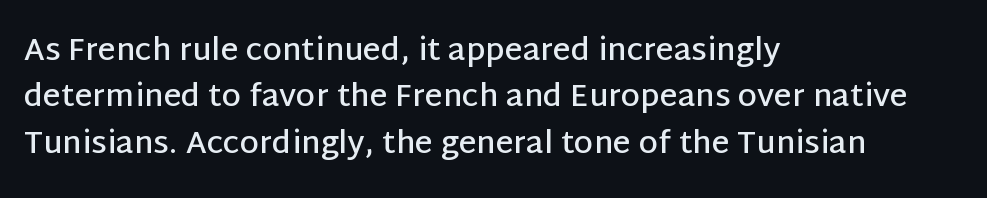
{"serif": "no", "italic": "no", "bold": "semi", "weight": "semibold", "width": "normal", "stroke_contrast": "low", "x_height": "large", "monospaced": "no", "underline": "no", "align": "left", "line_spacing": "normal", "line_spacing_ratio": 1.5, "letter_spacing": "normal", "letter_spacing_em": 0.0, "glyph_px": 31}
